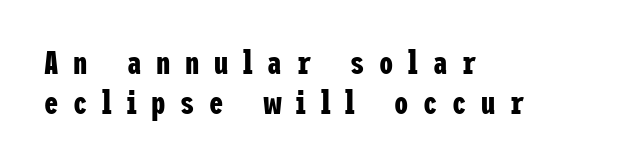
These lines are composed in type without serifs. Short note: letters widely spaced. The lettering stays uniformly vertical, giving the passage a roman look. Beneath every word, the page is bare. As a designer I'd log this as weight 700, bold.
